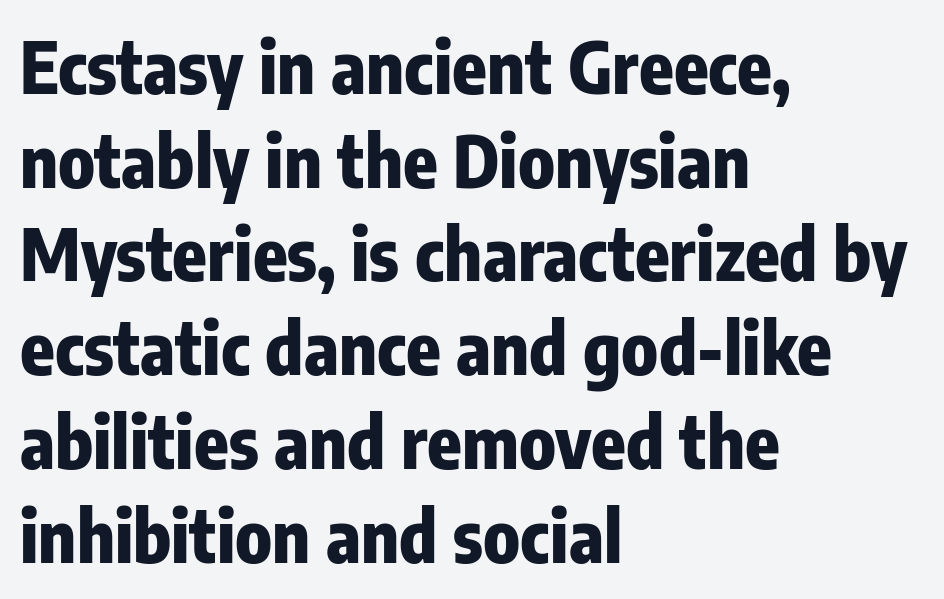
Q: Is the text bold? A: Yes.
Q: Is the text italic (slanted)? A: No, it is upright.
Q: Is the typeface a serif or a sans-serif typeface? A: Sans-serif.
Q: Is the text underlined? A: No.
Q: How is the paragraph aligned? A: Left-aligned.
Q: Is the spacing between letters normal or unusually wide? A: Normal.
Q: Is the spacing between lines tight, normal or loose? A: Normal.
Q: Width (condensed, normal, or wide)? A: Condensed.
Q: Stroke contrast? A: Low.
Q: x-height? A: Medium.
Q: Monospaced? A: No.
